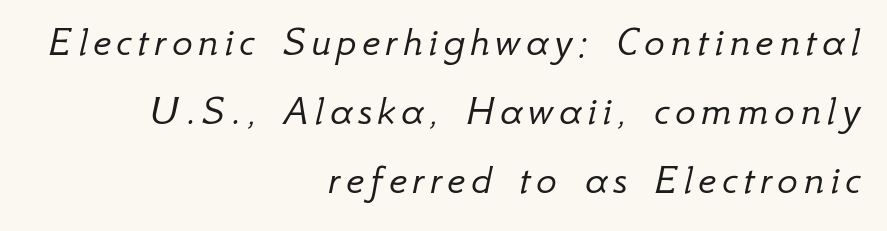
Q: Is the text bold? A: No.
Q: Is the text italic (slanted)? A: Yes, it leans right by about 12 degrees.
Q: Is the text underlined? A: No.
Q: How is the paragraph aligned? A: Right-aligned.
Q: Is the spacing between lines tight, normal or loose? A: Normal.
Q: Width (condensed, normal, or wide)? A: Normal.
Q: Stroke contrast? A: Low.
Q: x-height? A: Small.
Q: Monospaced? A: No.
